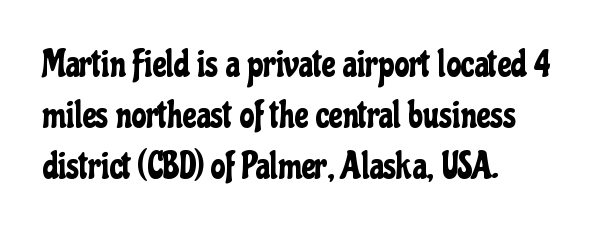
{"serif": "no", "italic": "no", "width": "condensed", "stroke_contrast": "low", "x_height": "medium", "monospaced": "no", "underline": "no", "align": "left", "line_spacing": "normal", "line_spacing_ratio": 1.38, "letter_spacing": "normal", "letter_spacing_em": 0.0, "glyph_px": 37}
